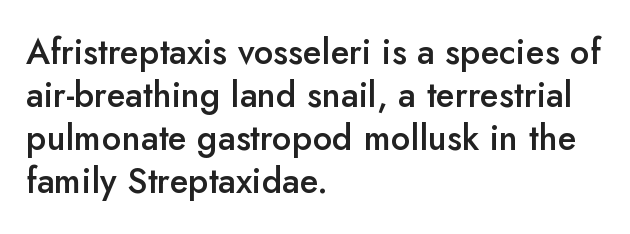
Q: Is the text bold? A: Semi-bold.
Q: Is the text italic (slanted)? A: No, it is upright.
Q: Is the typeface a serif or a sans-serif typeface? A: Sans-serif.
Q: Is the text underlined? A: No.
Q: How is the paragraph aligned? A: Left-aligned.
Q: Is the spacing between letters normal or unusually wide? A: Normal.
Q: Width (condensed, normal, or wide)? A: Normal.
Q: Stroke contrast? A: Low.
Q: x-height? A: Small.
Q: Monospaced? A: No.
